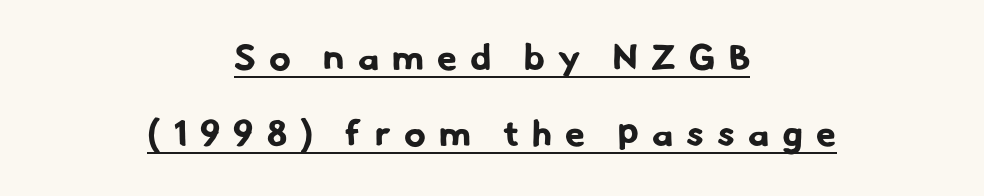
Q: Is the text bold? A: Yes.
Q: Is the typeface a serif or a sans-serif typeface? A: Sans-serif.
Q: Is the text underlined? A: Yes.
Q: How is the paragraph aligned? A: Centered.
Q: Is the spacing between letters normal or unusually wide? A: Unusually wide.
Q: Is the spacing between lines tight, normal or loose? A: Loose.
Q: Width (condensed, normal, or wide)? A: Normal.
Q: Stroke contrast? A: Low.
Q: x-height? A: Small.
Q: Monospaced? A: No.
